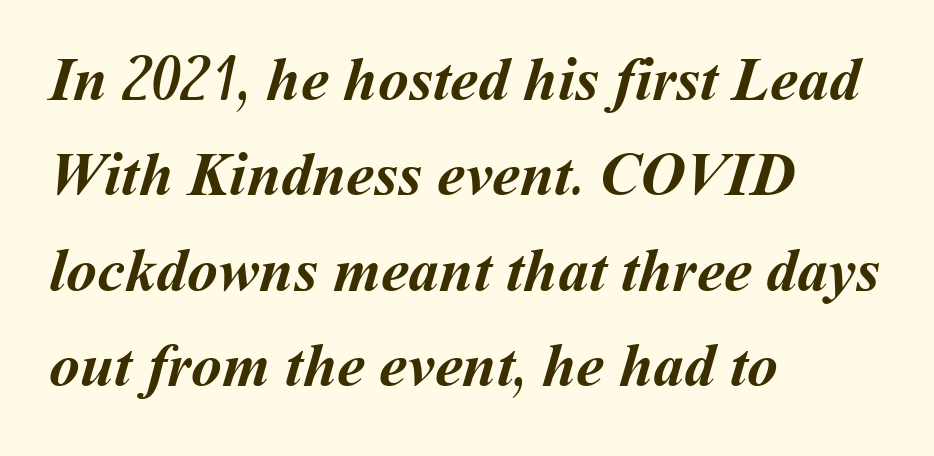
The image shows 62 px semibold type; set left-aligned, normal line spacing (1.54x), normal letter spacing, not underlined; medium stroke contrast and a medium x-height.
